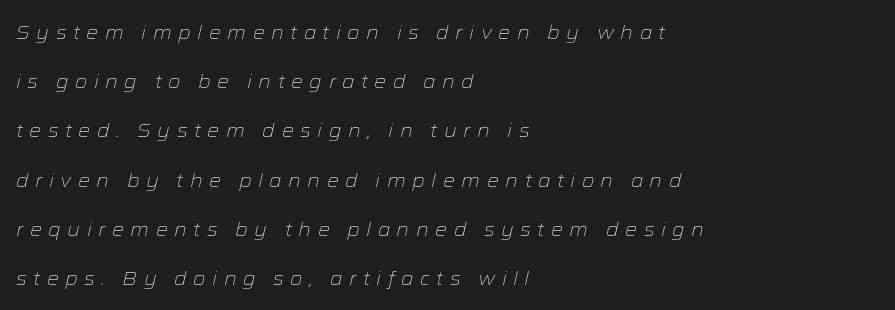
{"italic": "yes", "lean": "right", "slant_degrees": 12, "bold": "no", "underline": "no", "align": "left", "line_spacing": "loose", "line_spacing_ratio": 2.46, "letter_spacing": "wide", "letter_spacing_em": 0.32, "glyph_px": 20}
